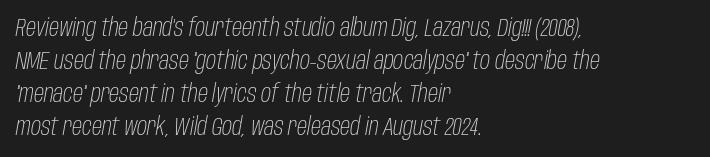
The letterforms sit shoulder to shoulder at normal distance. The specimen reads as italic at a glance. Is this a heavy cut? Hardly; it is regular or lighter. No word sits above an underline. Whoever set this chose a conventional vertical rhythm.
